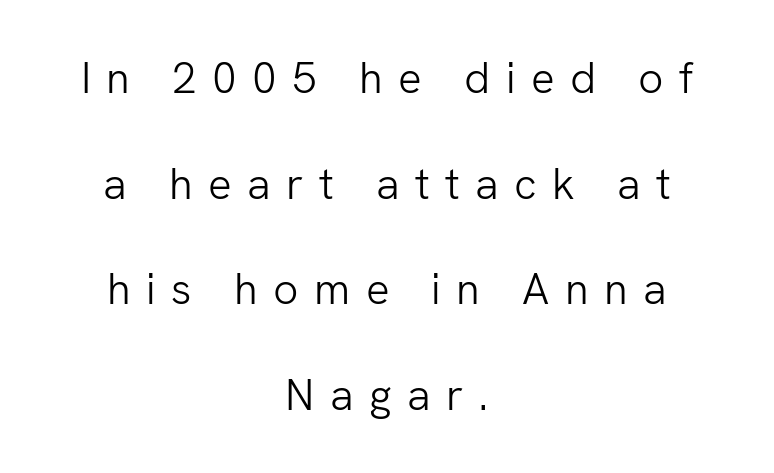
Note the varied advance widths — an 'i' is clearly narrower than an 'm'. Lines of text with bare space underneath. Look at the bottom of the vertical strokes: they stop flat, with no serifs. Layout note: lines centered. The rendering uses a large line-height, opening up the rows. These glyphs show unthickened strokes, regular width or finer.
